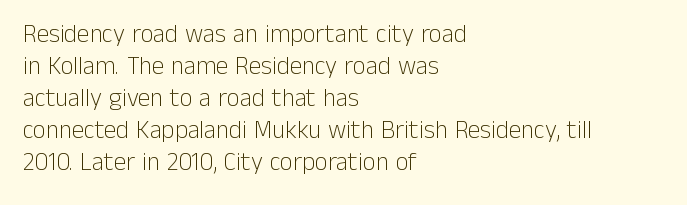
{"italic": "no", "bold": "no", "underline": "no", "align": "left", "line_spacing": "normal", "line_spacing_ratio": 1.28, "letter_spacing": "normal", "letter_spacing_em": 0.0, "glyph_px": 25}
